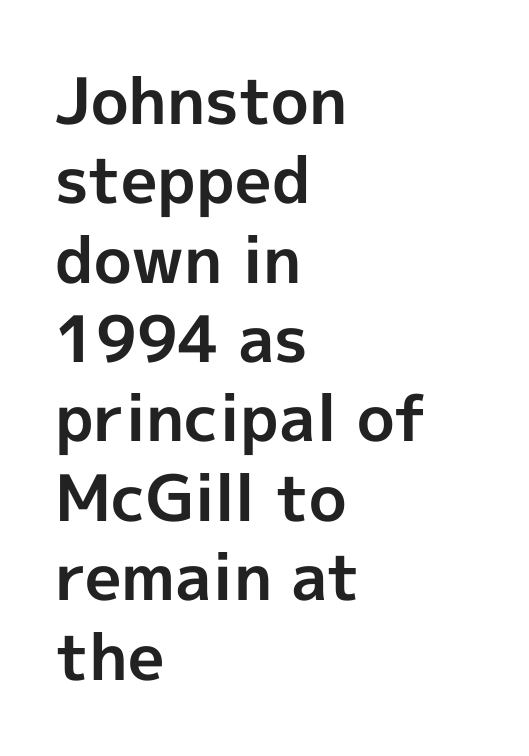
Q: Is the text bold? A: Yes.
Q: Is the text italic (slanted)? A: No, it is upright.
Q: Is the typeface a serif or a sans-serif typeface? A: Sans-serif.
Q: Is the text underlined? A: No.
Q: How is the paragraph aligned? A: Left-aligned.
Q: Is the spacing between letters normal or unusually wide? A: Normal.
Q: Width (condensed, normal, or wide)? A: Normal.
Q: x-height? A: Medium.
Q: Monospaced? A: No.
